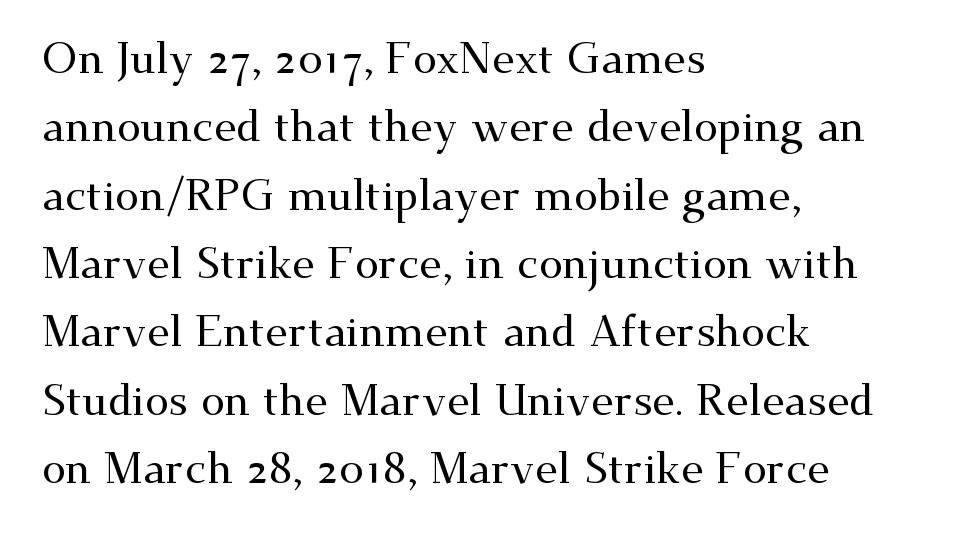
{"serif": "yes", "italic": "no", "width": "wide", "stroke_contrast": "medium", "x_height": "small", "monospaced": "no", "underline": "no", "align": "left", "line_spacing": "normal", "line_spacing_ratio": 1.59, "letter_spacing": "normal", "letter_spacing_em": 0.0, "glyph_px": 43}
